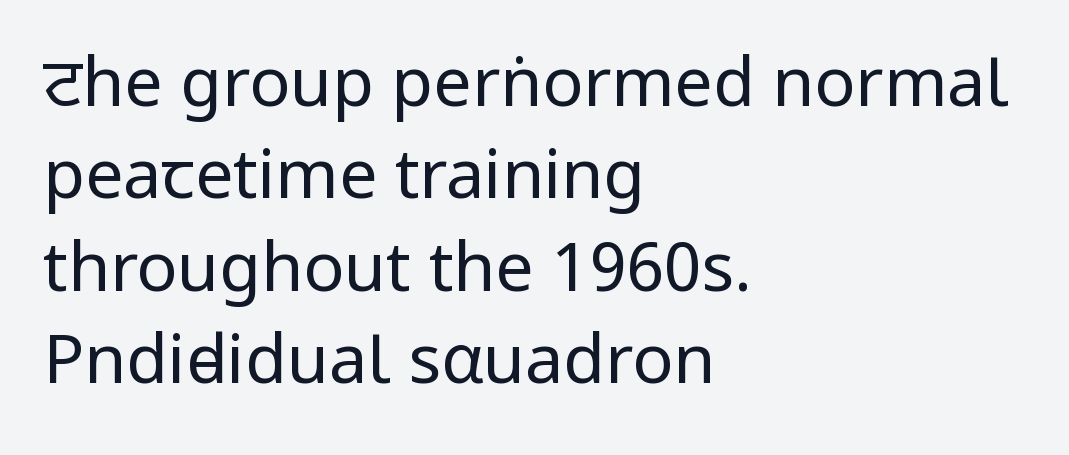
The image shows 68 px regular-weight, condensed sans-serif type, upright; set left-aligned, normal line spacing (1.36x), normal letter spacing, not underlined; low stroke contrast and a large x-height.
